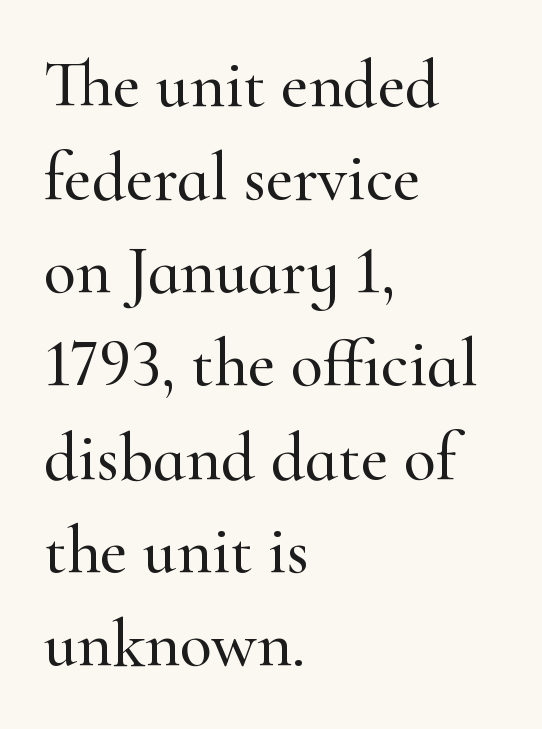
The image shows 67 px serif type, upright; set left-aligned, normal line spacing (1.39x), normal letter spacing, not underlined; high stroke contrast and a small x-height.
